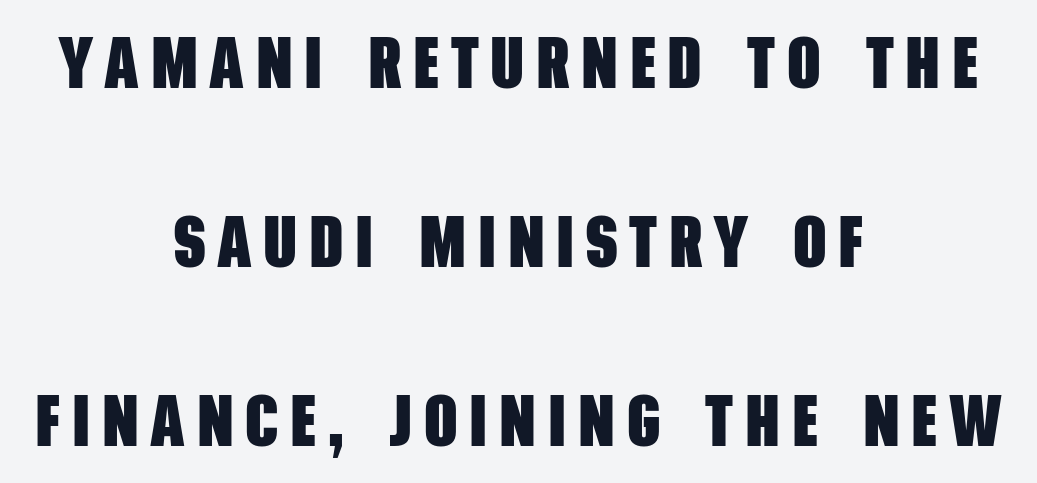
{"serif": "no", "bold": "yes", "weight": "heavy", "width": "condensed", "stroke_contrast": "low", "x_height": "large", "monospaced": "no", "underline": "no", "align": "center", "line_spacing": "loose", "line_spacing_ratio": 2.45, "glyph_px": 73}
